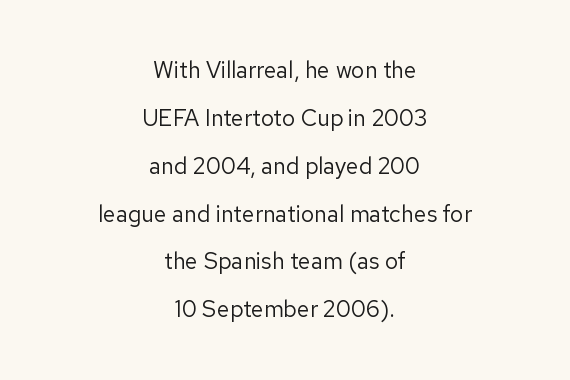
{"italic": "no", "bold": "no", "underline": "no", "align": "center", "line_spacing": "loose", "line_spacing_ratio": 2.08, "letter_spacing": "normal", "letter_spacing_em": 0.0, "glyph_px": 23}
